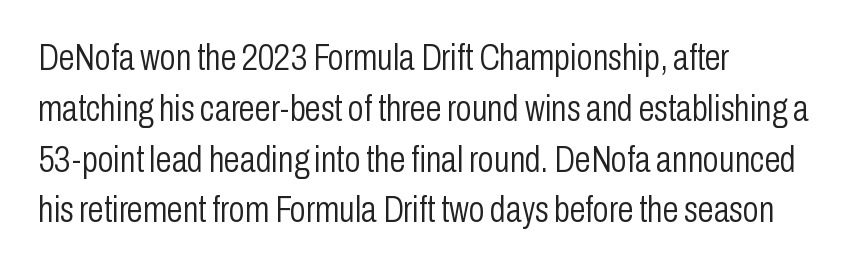
{"serif": "no", "italic": "no", "bold": "no", "weight": "light", "width": "condensed", "stroke_contrast": "low", "x_height": "medium", "monospaced": "no", "underline": "no", "align": "left", "line_spacing": "normal", "line_spacing_ratio": 1.41, "letter_spacing": "normal", "letter_spacing_em": 0.0, "glyph_px": 36}
